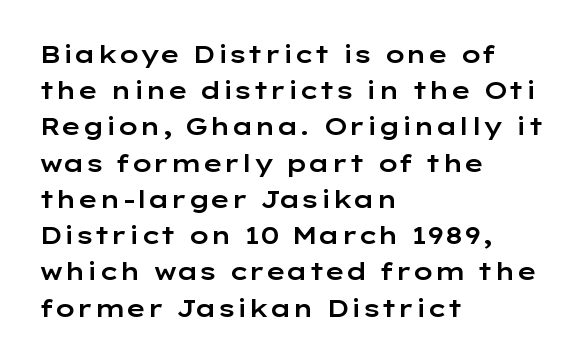
The image shows 24 px text type, upright; set left-aligned, normal line spacing (1.51x), normal letter spacing, not underlined.
